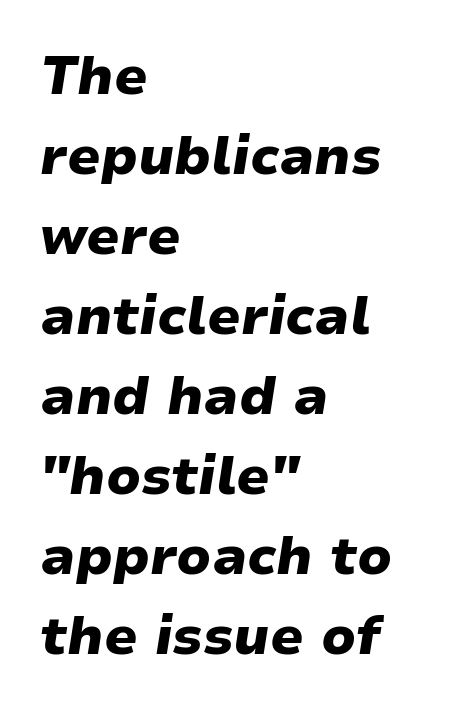
The image shows 53 px heavy, wide type, italic (leaning right); set left-aligned, normal line spacing (1.51x), normal letter spacing, not underlined; low stroke contrast and a medium x-height.
